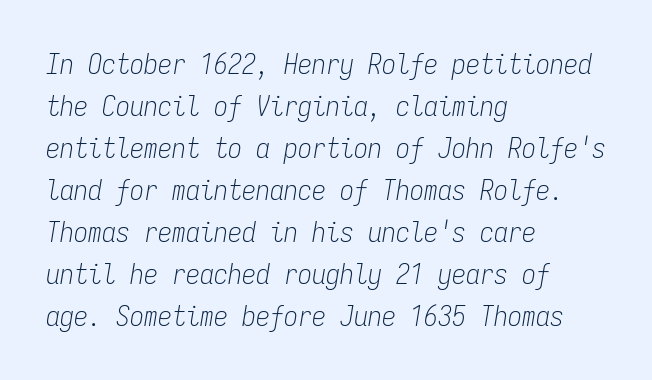
{"italic": "yes", "lean": "right", "slant_degrees": 9, "bold": "no", "weight": "light", "width": "condensed", "stroke_contrast": "low", "x_height": "medium", "monospaced": "yes", "underline": "no", "align": "left", "line_spacing": "normal", "line_spacing_ratio": 1.5, "letter_spacing": "normal", "letter_spacing_em": 0.0, "glyph_px": 28}
